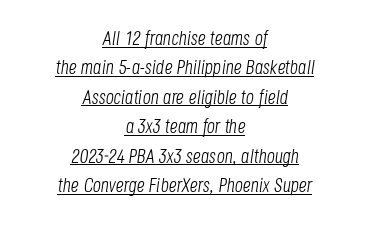
Compared with a flush-left layout, this one balances lines on the center instead. Yep, that's italic — everything's leaning. These lines sit exactly where default settings would place them. The letters look calm and open, with moderate or lighter stems. Tracking value appears to be zero — textbook default spacing.
